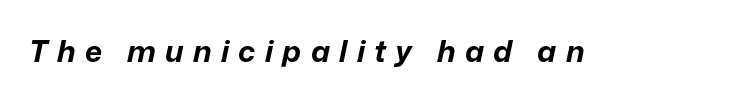
The image shows 30 px bold type, italic (leaning right); set unusually wide letter spacing (+0.31 em), not underlined; low stroke contrast and a medium x-height.
